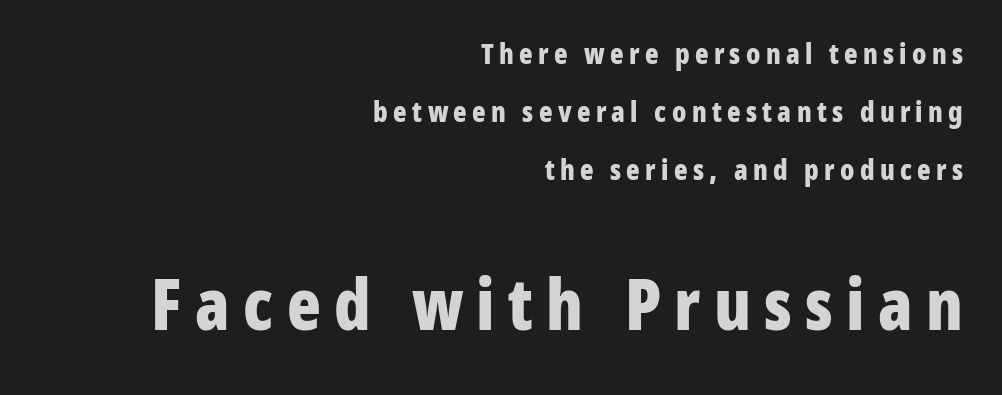
The image shows 70 px bold, condensed sans-serif type, upright; set right-aligned, loose line spacing (2.07x), not underlined; the second (bottom) block is 2.5x larger; low stroke contrast and a medium x-height.
